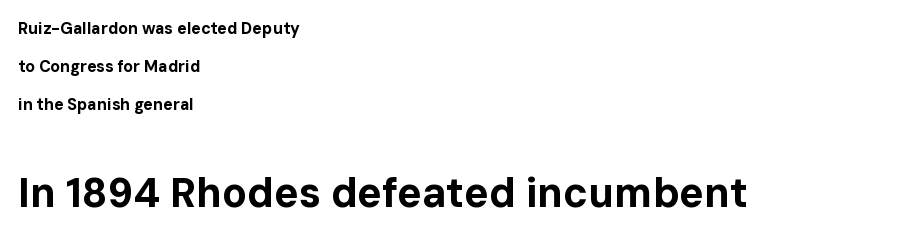
Q: Is the text bold? A: Yes.
Q: Is the text italic (slanted)? A: No, it is upright.
Q: Is the typeface a serif or a sans-serif typeface? A: Sans-serif.
Q: Is the text underlined? A: No.
Q: How is the paragraph aligned? A: Left-aligned.
Q: Is the spacing between letters normal or unusually wide? A: Normal.
Q: Is the spacing between lines tight, normal or loose? A: Loose.
Q: Which block of text is set in a larger size, the first (top) or the second (bottom)? A: The second (bottom) one.
Q: Width (condensed, normal, or wide)? A: Normal.
Q: Stroke contrast? A: Low.
Q: x-height? A: Medium.
Q: Monospaced? A: No.
